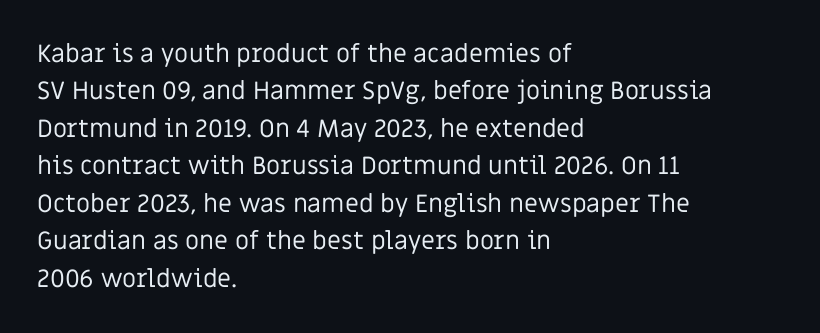
In CSS terms this would be text-align: left. Descenders are the only things crossing below the line. One glance says typical: line gaps are just what's usual. This is the regular roman posture of the typeface.
